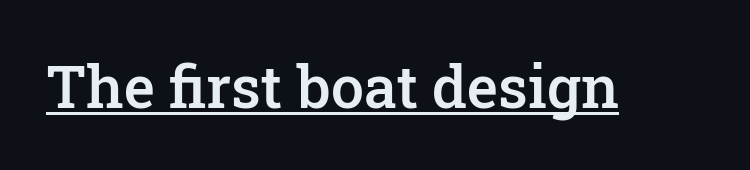
{"serif": "yes", "italic": "no", "bold": "semi", "weight": "semibold", "width": "normal", "stroke_contrast": "low", "x_height": "medium", "monospaced": "no", "underline": "yes", "letter_spacing": "normal", "letter_spacing_em": 0.0, "glyph_px": 59}
